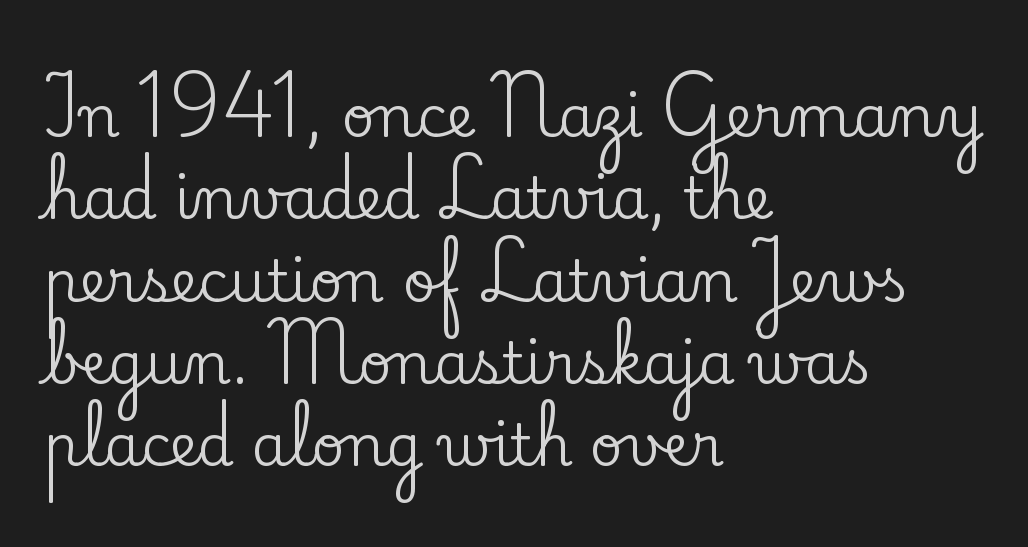
Q: Is the text italic (slanted)? A: No, it is upright.
Q: Is the typeface a serif or a sans-serif typeface? A: Serif.
Q: Is the text underlined? A: No.
Q: How is the paragraph aligned? A: Left-aligned.
Q: Is the spacing between letters normal or unusually wide? A: Normal.
Q: Is the spacing between lines tight, normal or loose? A: Normal.
Q: Width (condensed, normal, or wide)? A: Normal.
Q: Stroke contrast? A: Low.
Q: x-height? A: Small.
Q: Monospaced? A: No.
